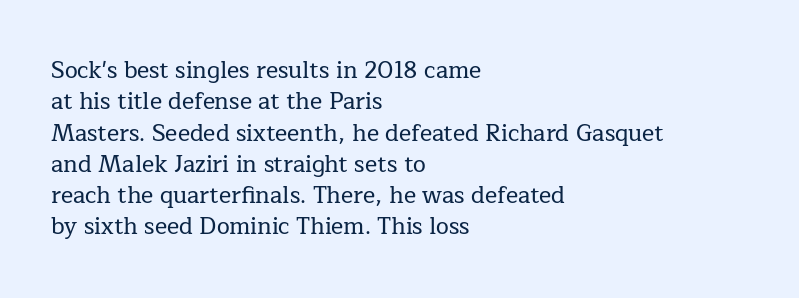
The passage shown is not underscored anywhere. The line texture is even and compact thanks to regular tracking. Nope, not italic — everything's standing straight. Each line starts at the same left margin while the right side varies. Notice how descenders clear the ascenders below comfortably — that's standard leading.
